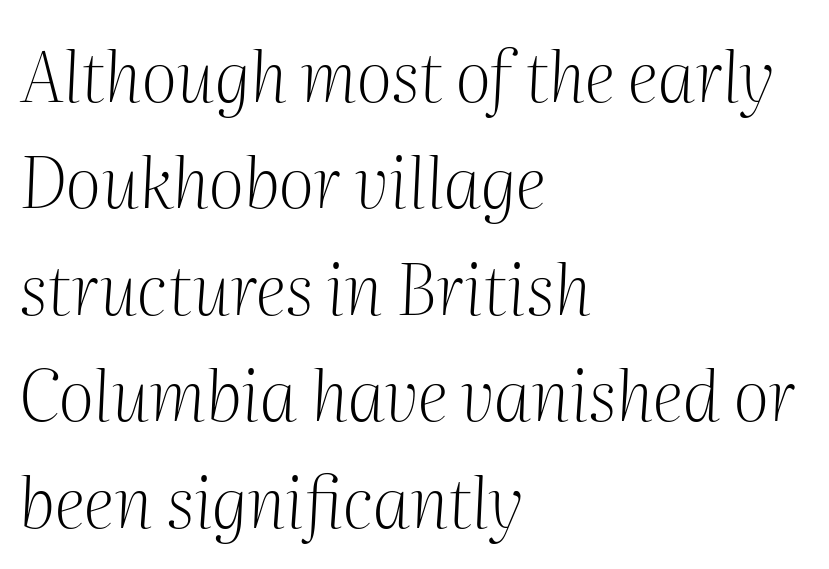
The image shows 70 px light serif type, italic (leaning right); set left-aligned, normal line spacing (1.52x), normal letter spacing, not underlined; medium stroke contrast and a medium x-height.
